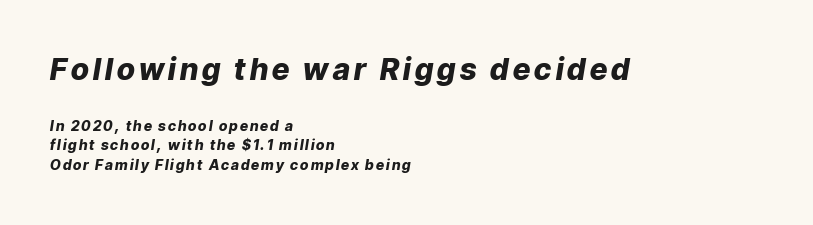
The image shows 30 px heavy type, italic (leaning right); set left-aligned, normal line spacing (1.42x), not underlined; the first (top) block is 2.14x larger; low stroke contrast and a medium x-height.
